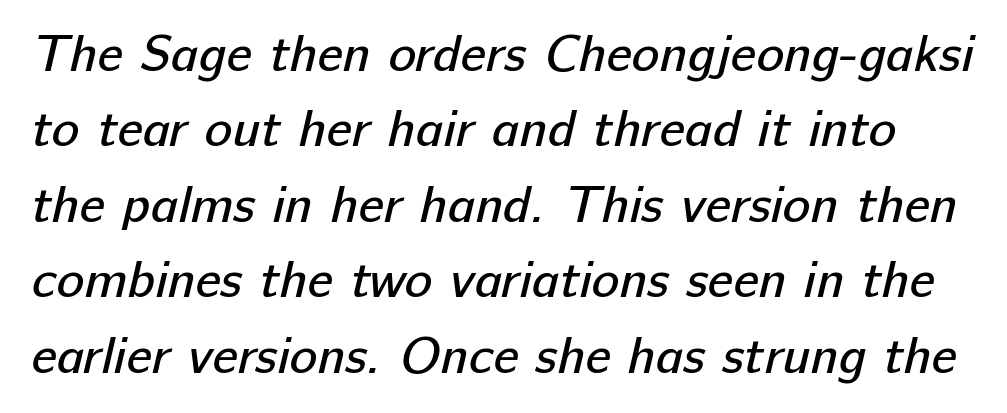
Q: Is the text bold? A: No.
Q: Is the typeface a serif or a sans-serif typeface? A: Sans-serif.
Q: Is the text underlined? A: No.
Q: Is the spacing between letters normal or unusually wide? A: Normal.
Q: Is the spacing between lines tight, normal or loose? A: Normal.
Q: Width (condensed, normal, or wide)? A: Normal.
Q: Stroke contrast? A: Low.
Q: x-height? A: Medium.
Q: Monospaced? A: No.
